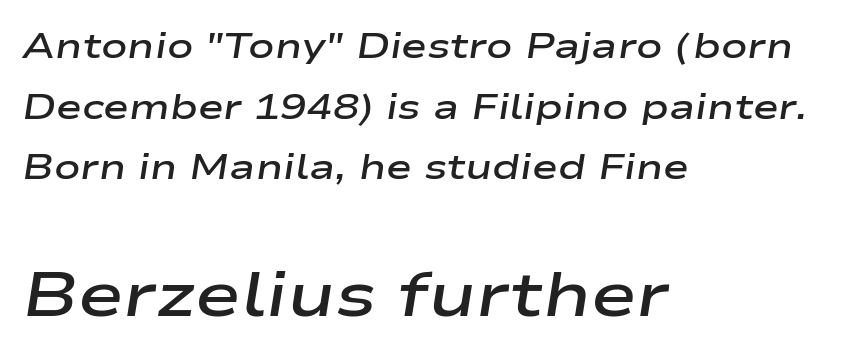
Each glyph is drawn with semibold strokes, heavier than normal yet not fully bold. Character widths vary here, with narrow letters taking less room than wide ones. Italic: yes, the glyphs are oblique. The strip under each line holds only bare page. A classic flush-left, rag-right setting is used for this passage. Default kerning and tracking; the words read as compact shapes.
